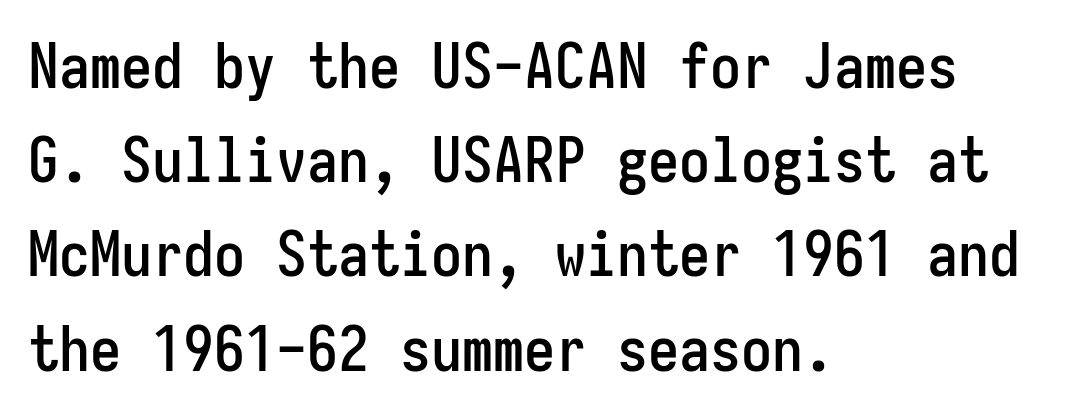
Regarding leading, the lines here are spaced in the standard way. The compositor pushed each line to the left boundary. Regarding serifs, this sample does without them. The gaps between neighbouring characters are ordinary and unremarkable.
